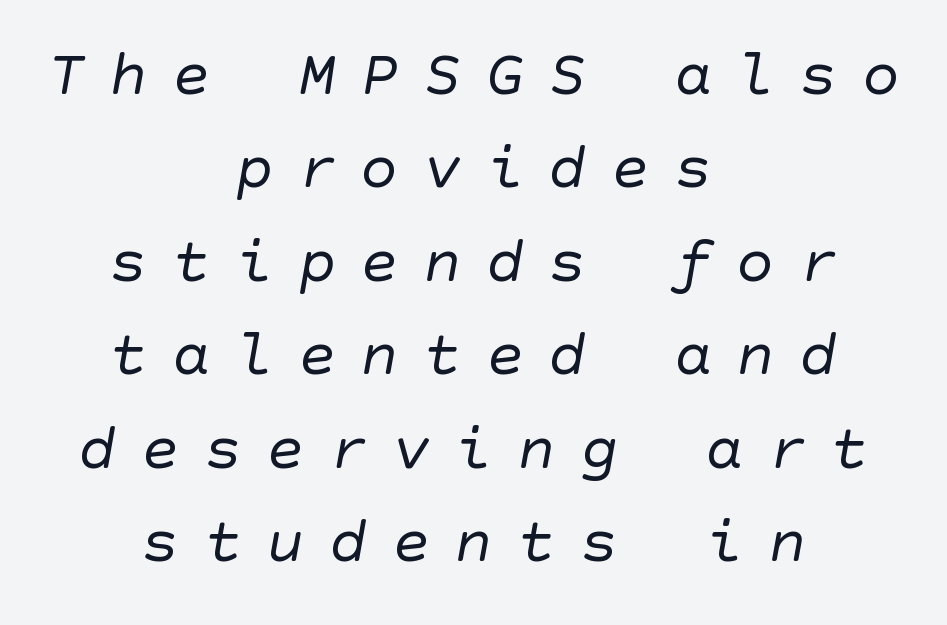
{"serif": "no", "bold": "no", "weight": "regular", "width": "normal", "stroke_contrast": "low", "x_height": "large", "underline": "no", "align": "center", "line_spacing": "normal", "line_spacing_ratio": 1.46, "letter_spacing": "wide", "letter_spacing_em": 0.38, "glyph_px": 64}
